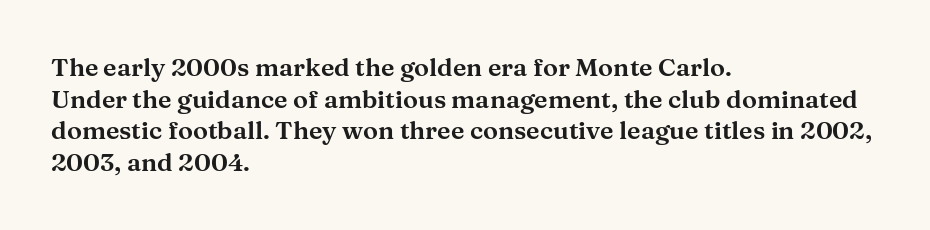
Q: Is the text italic (slanted)? A: No, it is upright.
Q: Is the text underlined? A: No.
Q: How is the paragraph aligned? A: Left-aligned.
Q: Is the spacing between letters normal or unusually wide? A: Normal.
Q: Is the spacing between lines tight, normal or loose? A: Normal.
